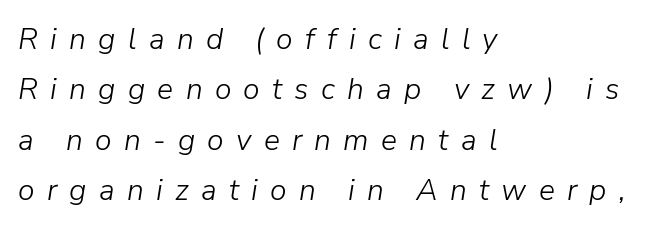
The glyphs are unaccompanied by any horizontal stroke below them. No extra ink here — the face is not bold. Short and long lines alike share a common starting point at left. The gaps between neighbouring characters are conspicuously large. Designer's note — italics engaged.
